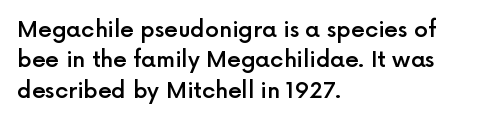
The lines sit at an ordinary, default distance from one another. Letter spacing: default. Check under the words: just untouched page. In terms of weight, the rendering is demibold, just under bold. Short and long lines alike share a common starting point at left. Quick note: not italic, upright.
